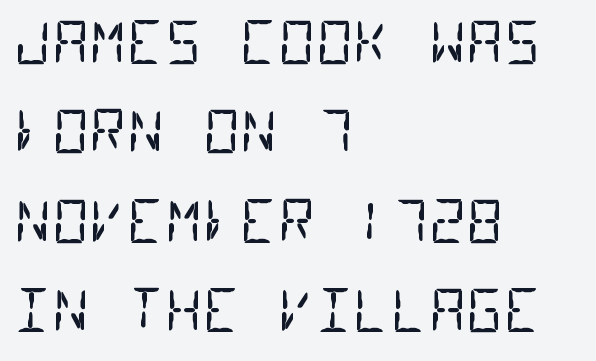
{"serif": "no", "bold": "no", "weight": "regular", "width": "condensed", "stroke_contrast": "low", "x_height": "large", "monospaced": "yes", "underline": "no", "align": "left", "line_spacing": "normal", "line_spacing_ratio": 1.54, "letter_spacing": "normal", "letter_spacing_em": 0.0, "glyph_px": 58}
